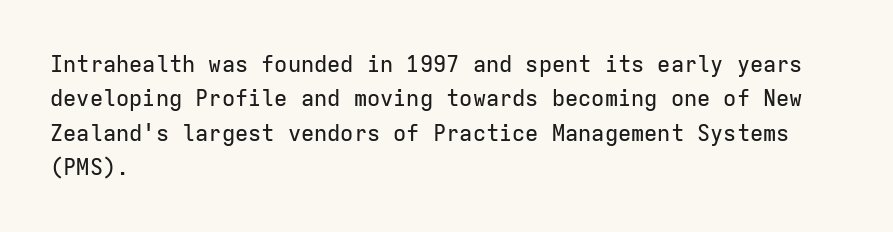
Teacher's note: observe the even left margin — that is flush-left alignment. The passage shown has conventional tracking throughout. It's the straight-up-and-down kind of type. The block of text has a typical density, with ordinary space between rows. The area under the type is left untouched.
